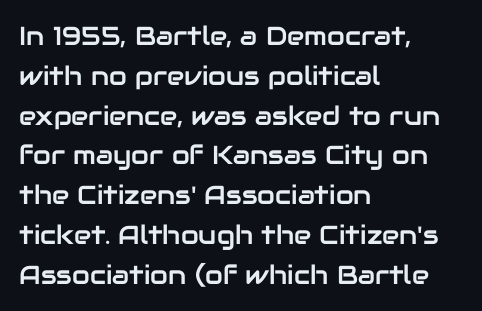
The image shows 26 px text type, upright; set left-aligned, normal line spacing (1.53x), normal letter spacing, not underlined.
